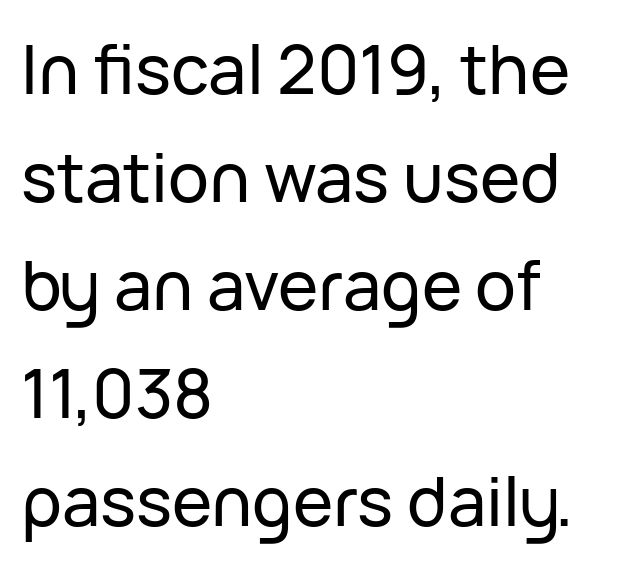
Tracking value appears to be zero — textbook default spacing. Style check: upright. A typesetter would label this face a sans. Character widths vary here, with narrow letters taking less room than wide ones. Anything drawn beneath the words? Only blank space. Alignment: flush left.
